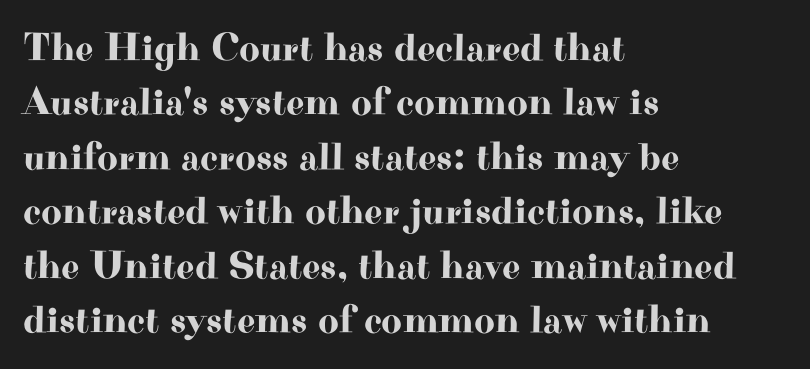
The passage shown stacks its lines at a standard gap. The passage shown is typed in a proportional face where columns would drift. Each row of text sits above clean, open space. In CSS terms this would be text-align: left. Rendered with straight, roman letterforms. The letters sit at their default tracking, neither squeezed nor spread.
